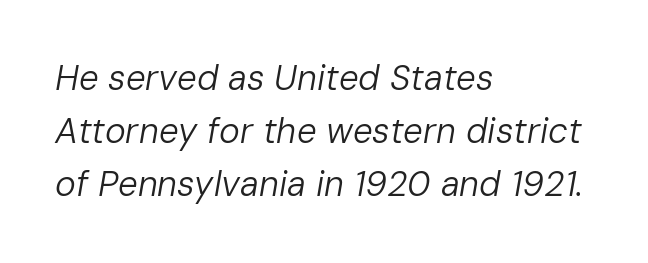
The letterforms sit shoulder to shoulder at normal distance. The string is rendered with underlining switched off. Successive baselines arrive at the customary interval. Short and long lines alike share a common starting point at left. The passage shown is typed in a proportional face where columns would drift. Is the type heavy? It reads as light-to-regular instead.
